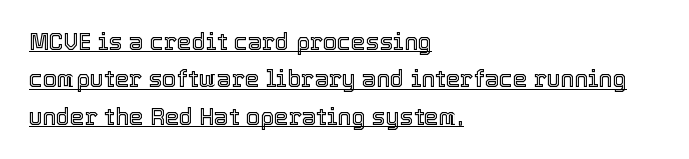
The image shows 23 px text type, upright; set left-aligned, normal line spacing (1.63x), normal letter spacing, underlined.
